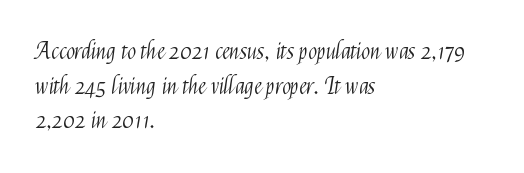
Q: Is the text bold? A: No.
Q: Is the text italic (slanted)? A: Yes.
Q: Is the text underlined? A: No.
Q: How is the paragraph aligned? A: Left-aligned.
Q: Is the spacing between letters normal or unusually wide? A: Normal.
Q: Is the spacing between lines tight, normal or loose? A: Normal.
